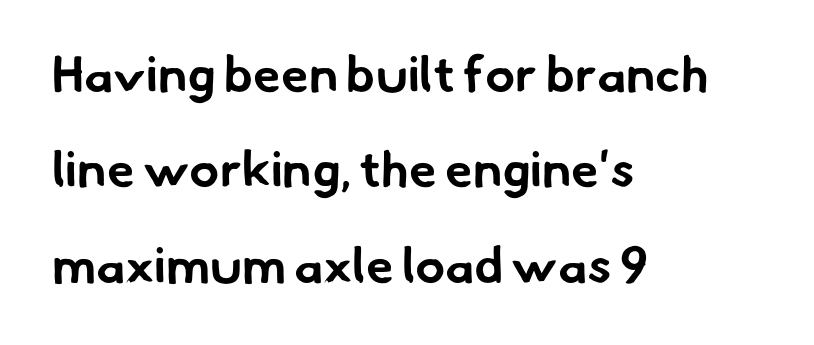
A full-strength bold gives these letters their thick strokes. Descender tails drop into unmarked territory. Examine the stroke ends and you'll find no serifs. Layout note: lines flush left. Summary of vertical rhythm: relaxed, with wide interline spacing. You could not count columns in this text — the font is proportionally spaced.
